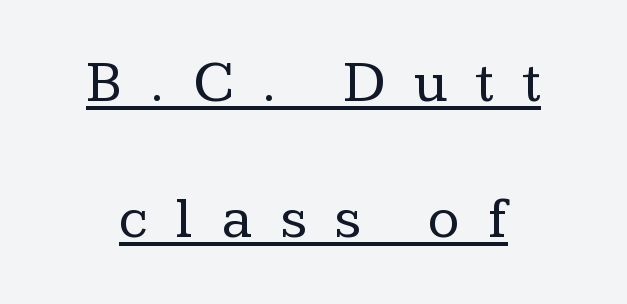
{"serif": "yes", "italic": "no", "bold": "no", "weight": "regular", "width": "normal", "stroke_contrast": "low", "x_height": "medium", "monospaced": "no", "underline": "yes", "line_spacing": "loose", "line_spacing_ratio": 2.31, "letter_spacing": "wide", "letter_spacing_em": 0.47, "glyph_px": 59}
